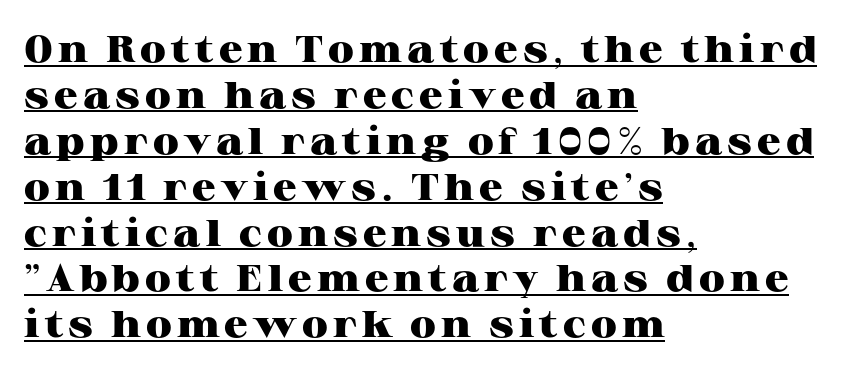
Typeset ragged right — the left edge is the straight one. Varying glyph widths throughout — classic text-font behaviour. The typeface chosen for these lines features serifs. A baseline rule has been typeset under these characters. Does the lettering tilt? It doesn't — this is upright. The font is running at its bold setting.
